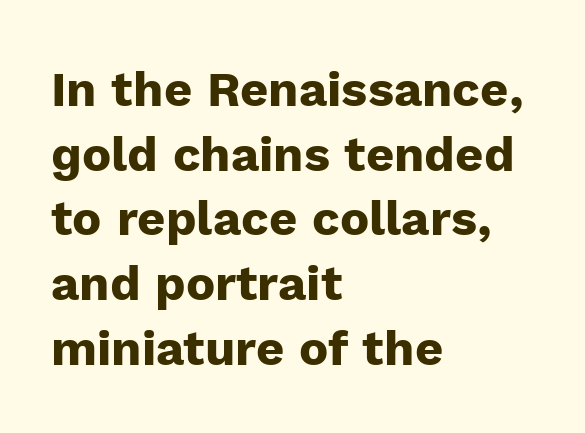
{"serif": "no", "italic": "no", "bold": "yes", "weight": "heavy", "width": "normal", "stroke_contrast": "low", "x_height": "medium", "monospaced": "no", "underline": "no", "align": "left", "line_spacing": "normal", "line_spacing_ratio": 1.32, "letter_spacing": "normal", "letter_spacing_em": 0.0, "glyph_px": 49}
